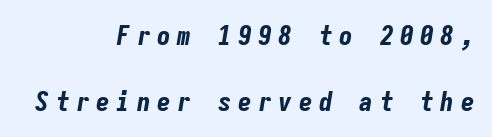
The image shows 27 px bold type, italic (leaning right); set right-aligned, loose line spacing (2.43x), unusually wide letter spacing (+0.25 em), not underlined.
